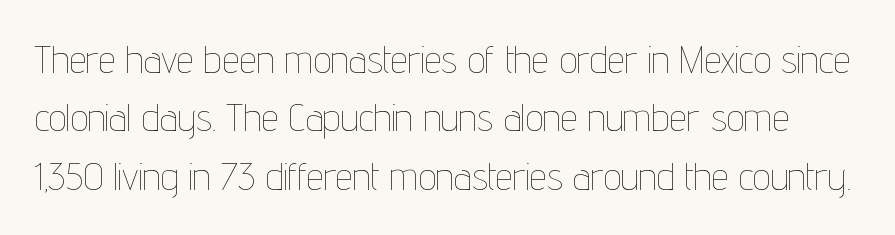
Regarding leading, the lines here are spaced in the standard way. Stroke thickness stays within the range of a standard reading face or lighter. This is roman type, the default non-slanted kind. The type is set solid horizontally, with unmodified tracking.
